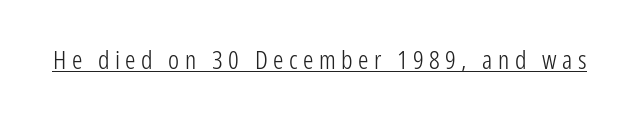
Q: Is the text bold? A: No.
Q: Is the text italic (slanted)? A: No, it is upright.
Q: Is the text underlined? A: Yes.
Q: Is the spacing between letters normal or unusually wide? A: Unusually wide.
